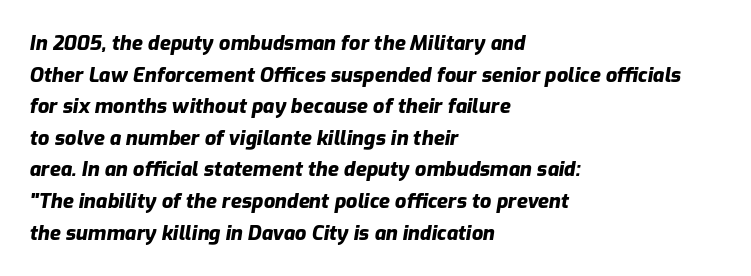
{"italic": "yes", "lean": "right", "slant_degrees": 9, "bold": "yes", "underline": "no", "align": "left", "line_spacing": "normal", "line_spacing_ratio": 1.58, "letter_spacing": "normal", "letter_spacing_em": 0.0, "glyph_px": 20}
